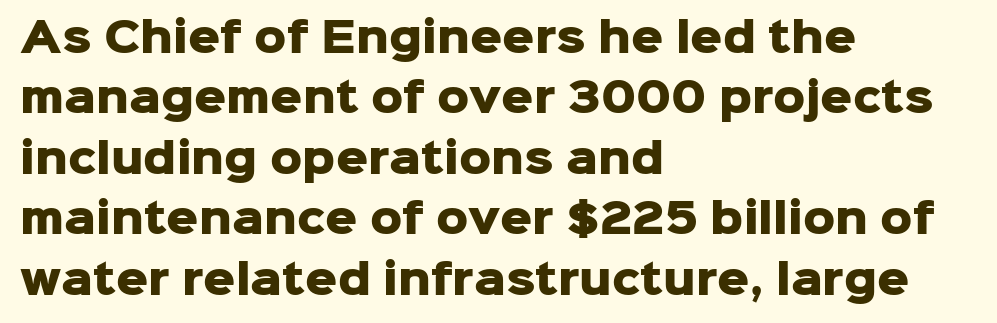
The text block is weighted toward the left margin, trailing off unevenly rightward. Italic? Not at all — the glyphs are vertical. Honestly, the letter spacing is just normal — you wouldn't notice it. Baseline-to-baseline distance is the conventional proportion of letter height. The characters look thick and weighty, a clear bold. Descenders hang freely into open space.
